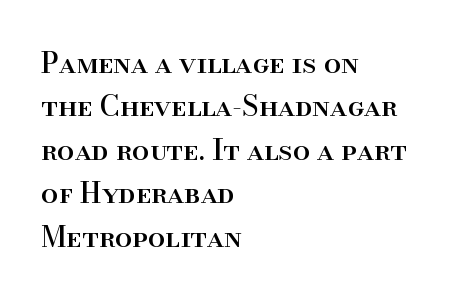
The glyphs in this specimen are seriffed. Each letter keeps its own natural width here, so spacing adapts to shape. Spacing between characters is what you'd get straight out of the box. Is the block centered? No — it sits flush against the left margin. Interline gaps are of average width in this sample. When letters stand straight like this, we call the style roman or upright.
